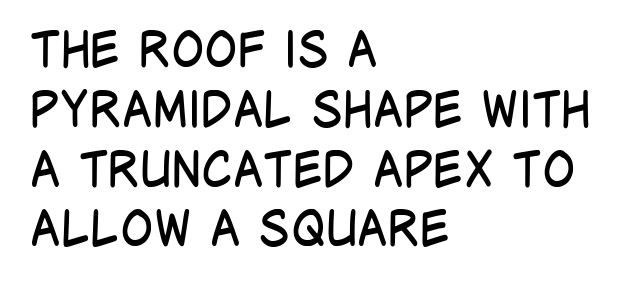
{"serif": "no", "italic": "no", "bold": "no", "weight": "regular", "width": "condensed", "stroke_contrast": "low", "x_height": "large", "monospaced": "no", "underline": "no", "align": "left", "line_spacing_ratio": 1.22, "letter_spacing": "normal", "letter_spacing_em": 0.0, "glyph_px": 49}
